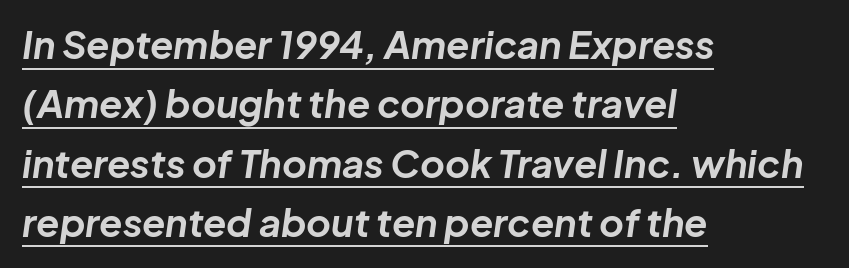
Interline gaps are of average width in this sample. Is this a fixed-width face? No — the glyphs have proportional, varying widths. Leftover space on each line is placed entirely after the last word. Emphasis by weight is at full strength: bold. Every character sits at an angle, as italics do.
